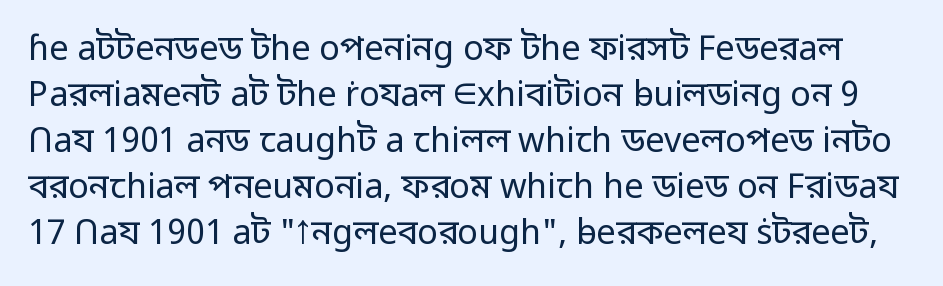
Q: Is the text bold? A: No.
Q: Is the text italic (slanted)? A: No, it is upright.
Q: Is the typeface a serif or a sans-serif typeface? A: Sans-serif.
Q: Is the text underlined? A: No.
Q: Is the spacing between letters normal or unusually wide? A: Normal.
Q: Is the spacing between lines tight, normal or loose? A: Normal.
Q: Width (condensed, normal, or wide)? A: Normal.
Q: Stroke contrast? A: Low.
Q: x-height? A: Medium.
Q: Monospaced? A: No.
